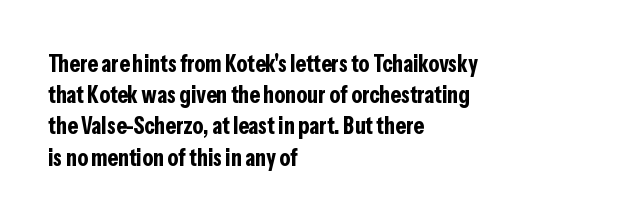
{"italic": "no", "bold": "yes", "underline": "no", "align": "left", "line_spacing": "normal", "line_spacing_ratio": 1.3, "letter_spacing": "normal", "letter_spacing_em": 0.0, "glyph_px": 24}
